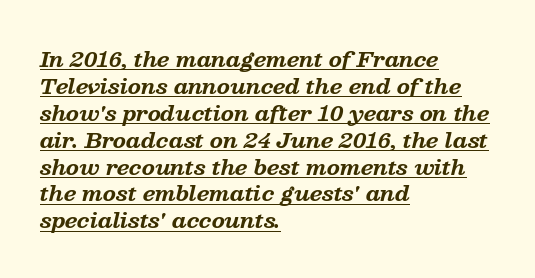
Q: Is the text bold? A: Yes.
Q: Is the text italic (slanted)? A: Yes, it leans right by about 13 degrees.
Q: Is the text underlined? A: Yes.
Q: How is the paragraph aligned? A: Left-aligned.
Q: Is the spacing between letters normal or unusually wide? A: Normal.
Q: Is the spacing between lines tight, normal or loose? A: Normal.
